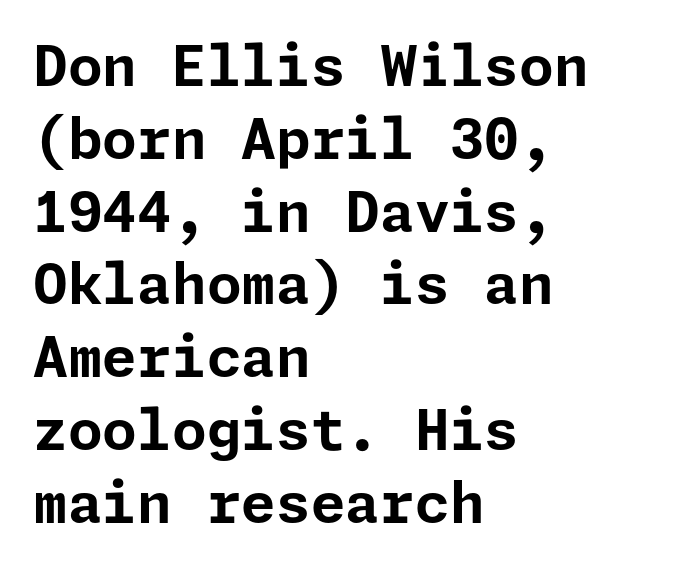
Nope, not italic — everything's standing straight. Quick note: underline off. These lines are composed in type without serifs. Leading: standard. Standard letterfit; no display-style spreading of the glyphs. These lines carry a lot of weight — the face is fully bold.
